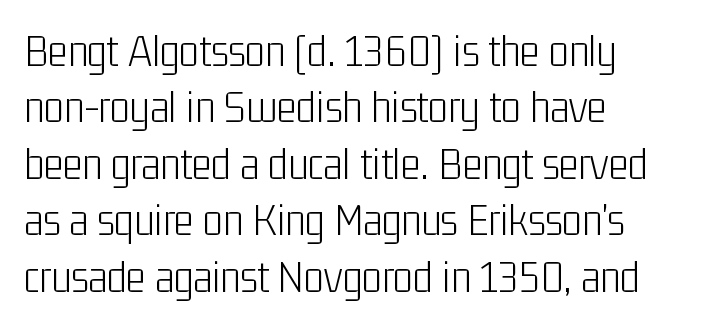
Q: Is the text bold? A: No.
Q: Is the text italic (slanted)? A: No, it is upright.
Q: Is the typeface a serif or a sans-serif typeface? A: Sans-serif.
Q: Is the text underlined? A: No.
Q: How is the paragraph aligned? A: Left-aligned.
Q: Is the spacing between letters normal or unusually wide? A: Normal.
Q: Width (condensed, normal, or wide)? A: Condensed.
Q: Stroke contrast? A: Low.
Q: x-height? A: Medium.
Q: Monospaced? A: No.
